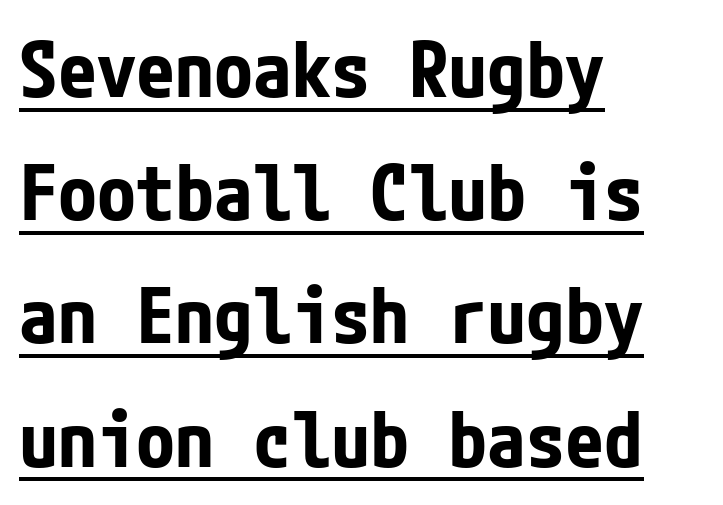
The image shows 78 px bold, condensed sans-serif type, upright; set left-aligned, normal line spacing (1.58x), normal letter spacing, underlined; low stroke contrast and a medium x-height.
